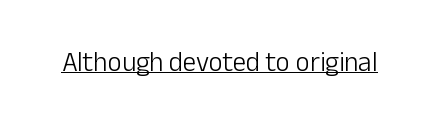
Q: Is the text bold? A: No.
Q: Is the text italic (slanted)? A: No, it is upright.
Q: Is the text underlined? A: Yes.
Q: Is the spacing between letters normal or unusually wide? A: Normal.
